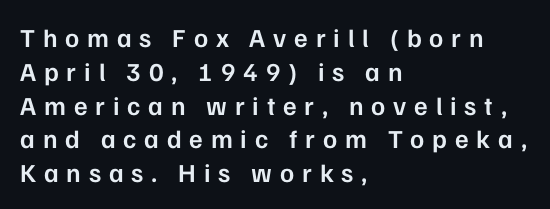
The image shows 26 px text type, upright; set left-aligned, normal line spacing (1.3x), unusually wide letter spacing (+0.3 em), not underlined.
